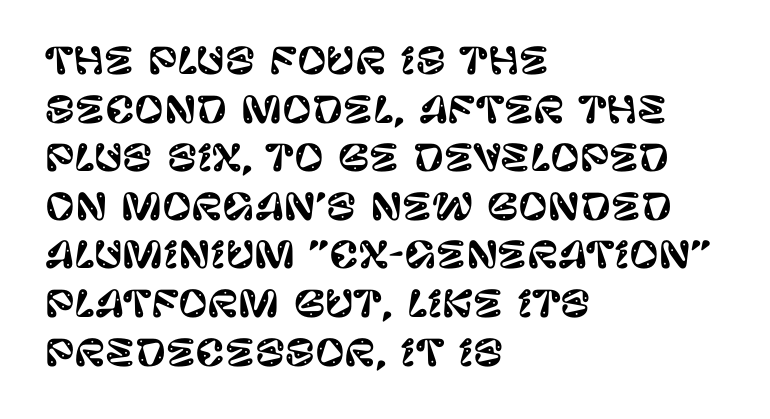
If you measured baseline to baseline, you'd find a middling distance. The passage shown is typeset with a sans-serif family. There is no visible air inserted between adjacent glyphs. A classic flush-left, rag-right setting is used for this passage. Glance below the letters and you will spot only blank space.
